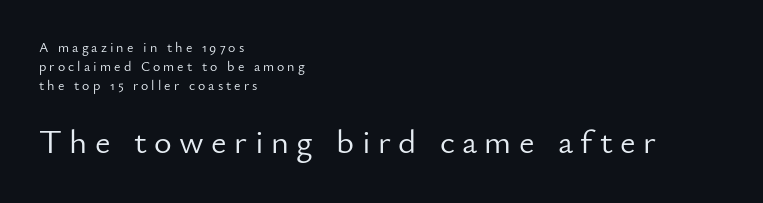
The image shows 34 px light sans-serif type, upright; set left-aligned, normal line spacing (1.34x), unusually wide letter spacing (+0.22 em), not underlined; the second (bottom) block is 2.43x larger; low stroke contrast and a small x-height.
